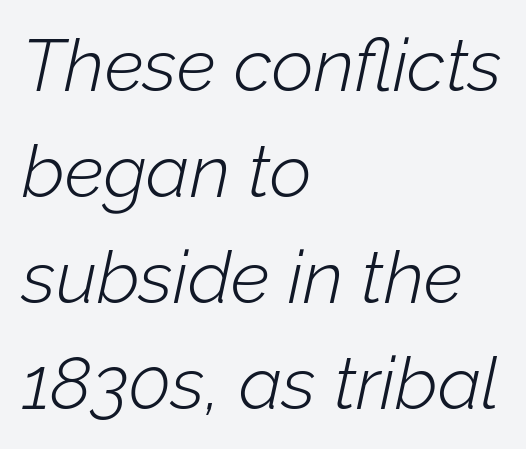
The image shows 73 px light type, italic (leaning right); set left-aligned, normal line spacing (1.45x), normal letter spacing, not underlined; low stroke contrast and a medium x-height.
